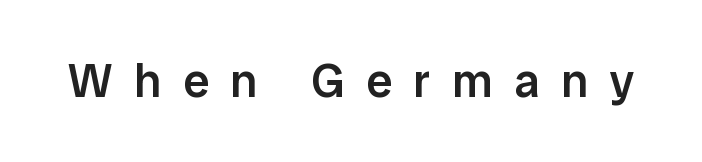
Q: Is the text bold? A: Semi-bold.
Q: Is the text italic (slanted)? A: No, it is upright.
Q: Is the typeface a serif or a sans-serif typeface? A: Sans-serif.
Q: Is the text underlined? A: No.
Q: Is the spacing between letters normal or unusually wide? A: Unusually wide.
Q: Width (condensed, normal, or wide)? A: Normal.
Q: Stroke contrast? A: Low.
Q: x-height? A: Medium.
Q: Monospaced? A: No.
